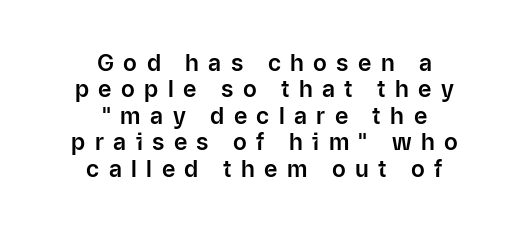
The image shows 23 px text type, upright; set centered, tight line spacing (1.15x), unusually wide letter spacing (+0.41 em), not underlined.
